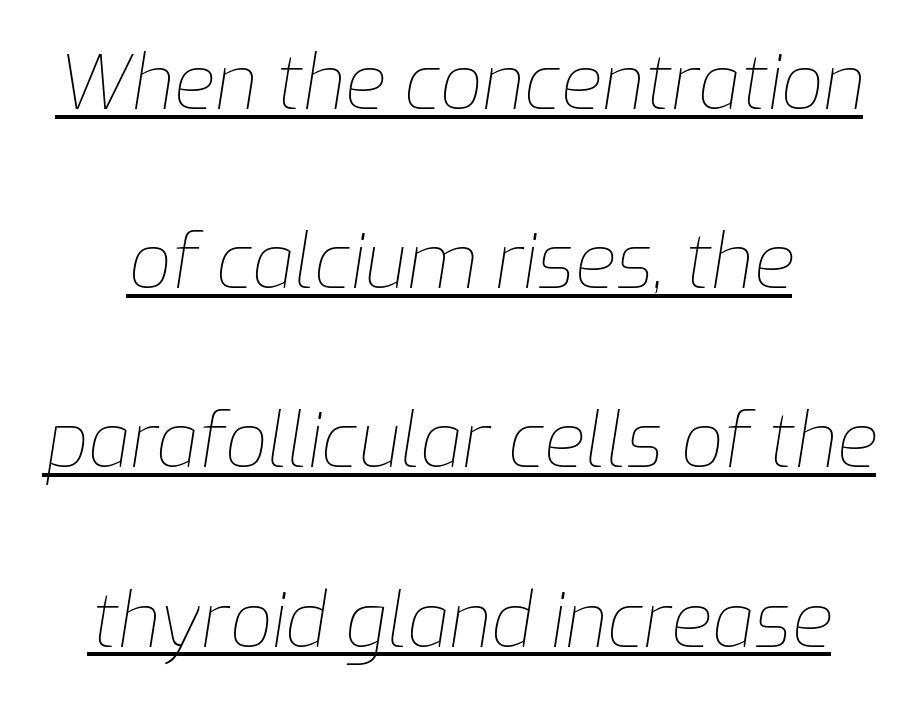
{"italic": "yes", "lean": "right", "slant_degrees": 9, "bold": "no", "weight": "thin", "width": "normal", "stroke_contrast": "low", "x_height": "medium", "monospaced": "no", "underline": "yes", "line_spacing": "loose", "line_spacing_ratio": 2.39, "letter_spacing": "normal", "letter_spacing_em": 0.0, "glyph_px": 75}
